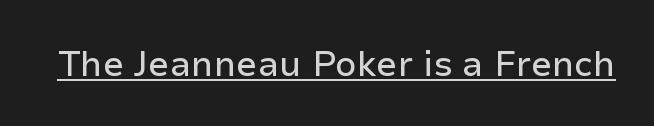
Q: Is the text italic (slanted)? A: No, it is upright.
Q: Is the typeface a serif or a sans-serif typeface? A: Sans-serif.
Q: Is the text underlined? A: Yes.
Q: Is the spacing between letters normal or unusually wide? A: Normal.
Q: Width (condensed, normal, or wide)? A: Normal.
Q: Stroke contrast? A: Low.
Q: x-height? A: Medium.
Q: Monospaced? A: No.
